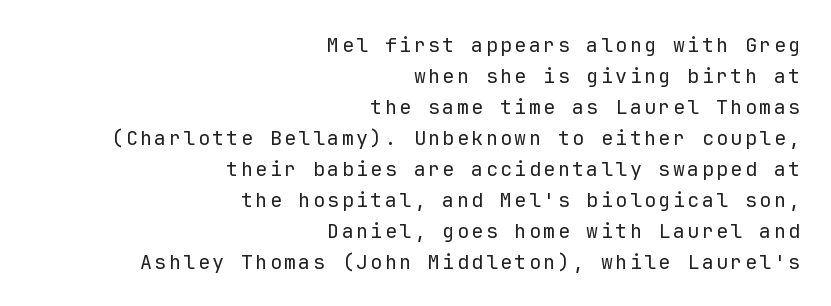
The image shows 20 px text type, upright; set right-aligned, normal line spacing (1.55x), not underlined.
